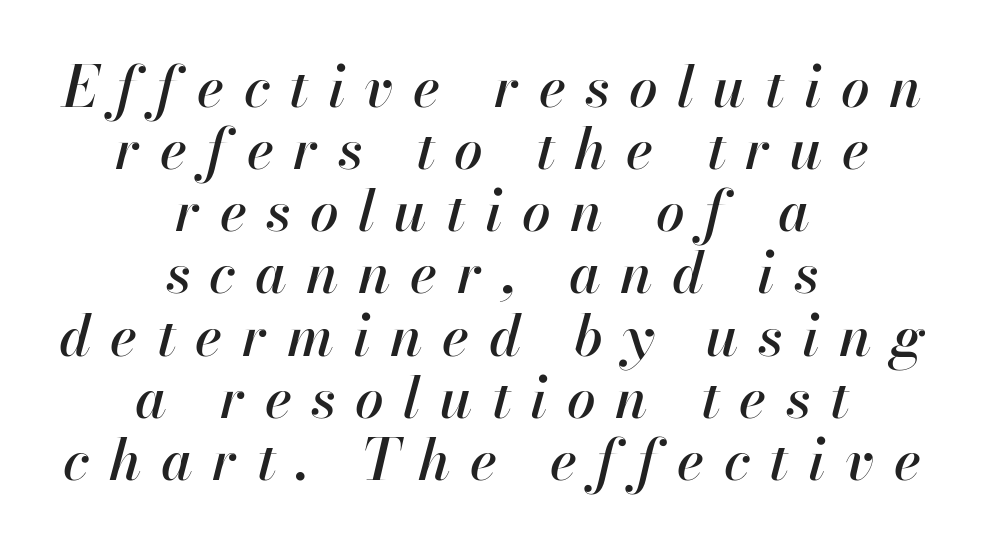
Q: Is the text italic (slanted)? A: Yes, it leans right by about 13 degrees.
Q: Is the text underlined? A: No.
Q: How is the paragraph aligned? A: Centered.
Q: Is the spacing between letters normal or unusually wide? A: Unusually wide.
Q: Is the spacing between lines tight, normal or loose? A: Tight.
Q: Width (condensed, normal, or wide)? A: Normal.
Q: Stroke contrast? A: High.
Q: x-height? A: Small.
Q: Monospaced? A: No.
